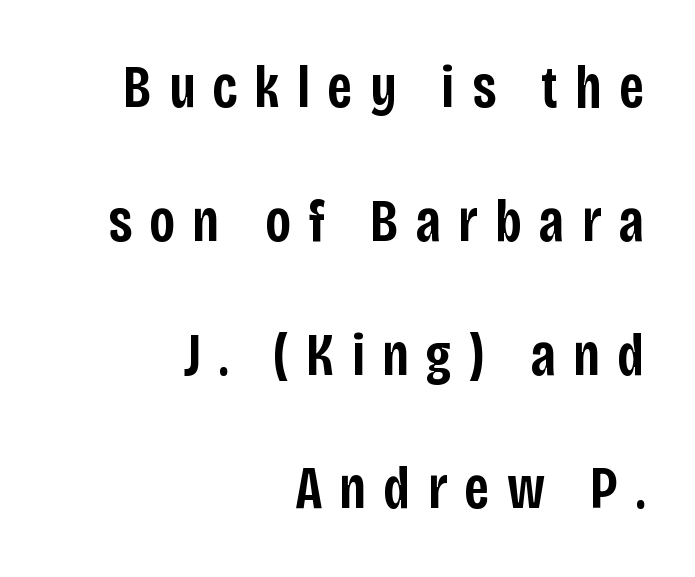
Q: Is the text bold? A: Semi-bold.
Q: Is the text italic (slanted)? A: No, it is upright.
Q: Is the typeface a serif or a sans-serif typeface? A: Sans-serif.
Q: Is the text underlined? A: No.
Q: How is the paragraph aligned? A: Right-aligned.
Q: Is the spacing between letters normal or unusually wide? A: Unusually wide.
Q: Is the spacing between lines tight, normal or loose? A: Loose.
Q: Width (condensed, normal, or wide)? A: Condensed.
Q: Stroke contrast? A: Low.
Q: x-height? A: Large.
Q: Monospaced? A: No.
